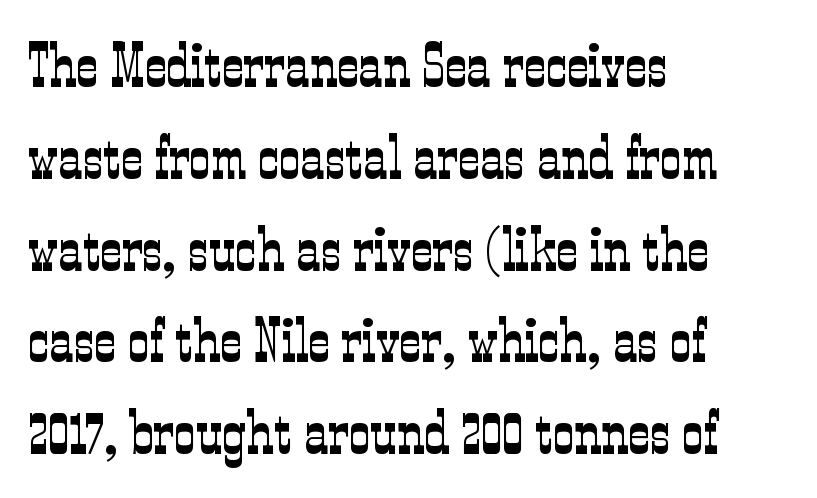
Q: Is the text bold? A: No.
Q: Is the text italic (slanted)? A: No, it is upright.
Q: Is the typeface a serif or a sans-serif typeface? A: Serif.
Q: Is the text underlined? A: No.
Q: How is the paragraph aligned? A: Left-aligned.
Q: Is the spacing between letters normal or unusually wide? A: Normal.
Q: Is the spacing between lines tight, normal or loose? A: Normal.
Q: Width (condensed, normal, or wide)? A: Condensed.
Q: Stroke contrast? A: Low.
Q: x-height? A: Medium.
Q: Monospaced? A: No.
